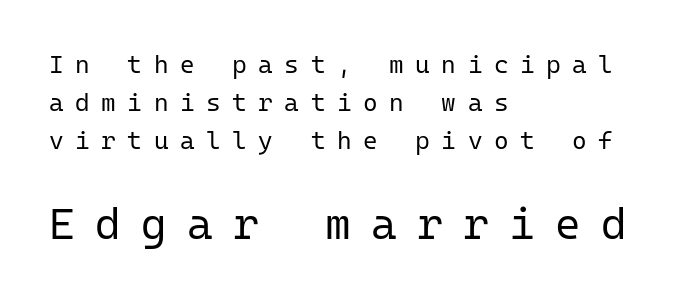
{"serif": "no", "italic": "no", "bold": "no", "weight": "regular", "width": "normal", "stroke_contrast": "low", "x_height": "medium", "monospaced": "yes", "underline": "no", "align": "left", "line_spacing": "normal", "line_spacing_ratio": 1.52, "letter_spacing": "wide", "letter_spacing_em": 0.46, "larger_block": "second", "size_ratio": 1.76, "glyph_px": 44}
